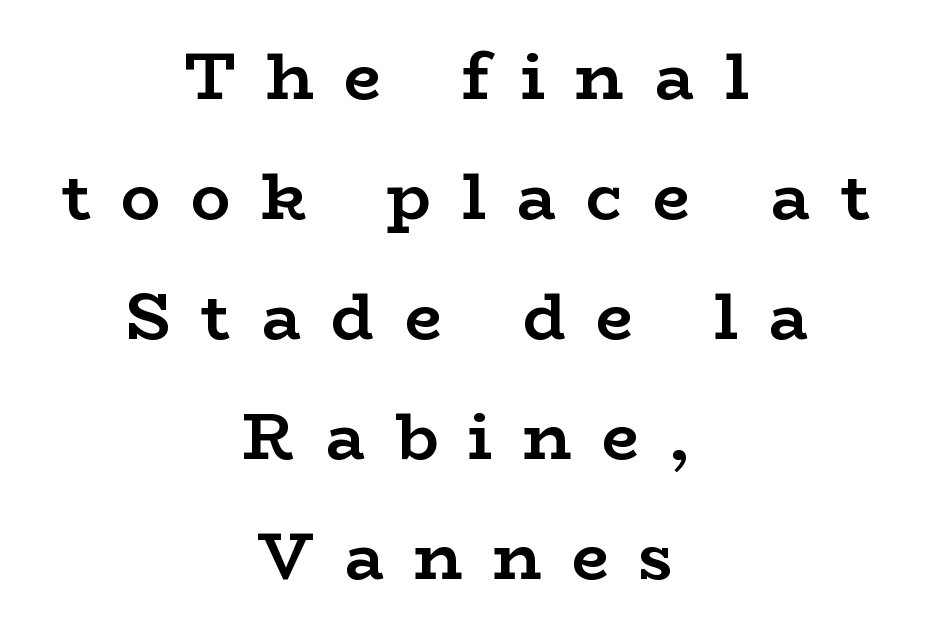
{"serif": "yes", "italic": "no", "bold": "yes", "weight": "semibold", "width": "wide", "stroke_contrast": "low", "x_height": "medium", "monospaced": "no", "underline": "no", "align": "center", "line_spacing_ratio": 1.82, "letter_spacing": "wide", "letter_spacing_em": 0.46, "glyph_px": 66}
